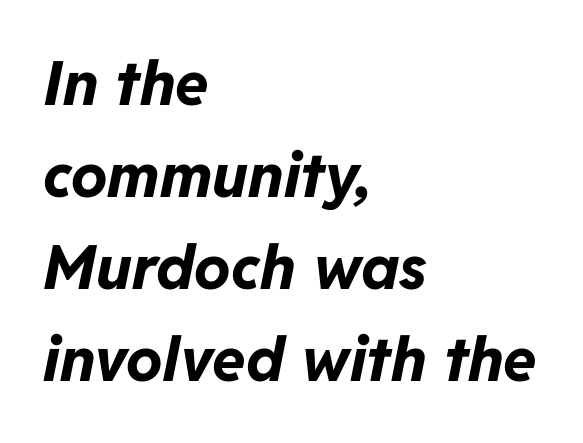
Reading down the column, the eye jumps a familiar distance to each next line. Type without underlining. Words appear dense and cohesive because spacing is normal. Each glyph is drawn with heavy, bold strokes.
